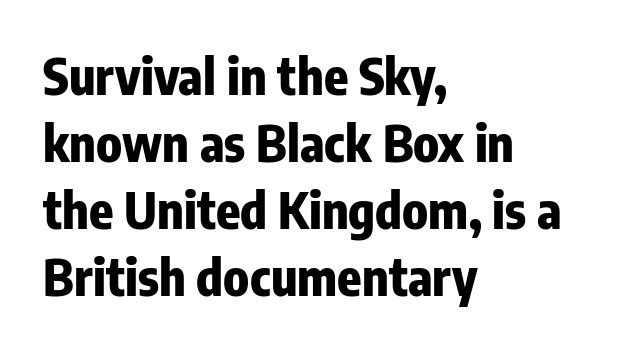
All the whitespace from short lines collects on the right. The passage shown has conventional tracking throughout. The passage shown is typed in a proportional face where columns would drift. Glance below the letters and you will spot only blank space. What's the leading like? Ordinary, nothing unusual.
